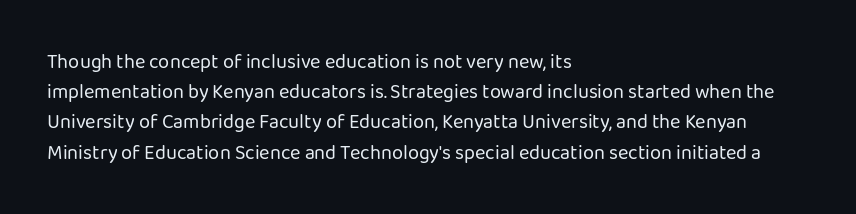
What stands out about the letter spacing? Nothing — it is the standard amount. The axis of the letterforms is exactly vertical. Check the space under the baseline: it is left empty. Evenly set lines give the paragraph a standard silhouette.
